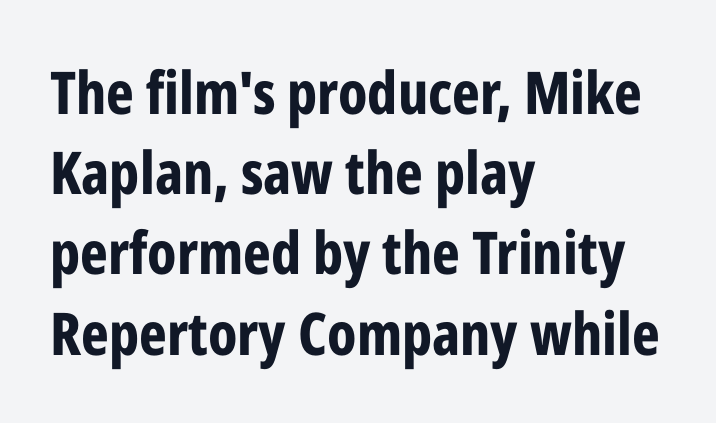
The image shows 59 px bold, condensed sans-serif type, upright; set left-aligned, normal line spacing (1.36x), normal letter spacing, not underlined; low stroke contrast and a medium x-height.
